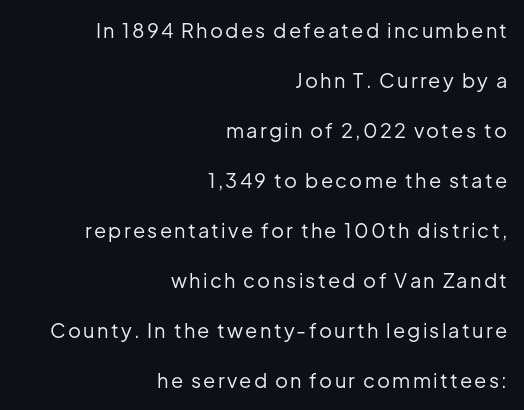
The words here are not underlined. Posture: upright roman. Caption: face not bold, strokes unweighted. You could fit nearly another row in the gap between these rows. A flush-right, rag-left setting is used for this passage.
